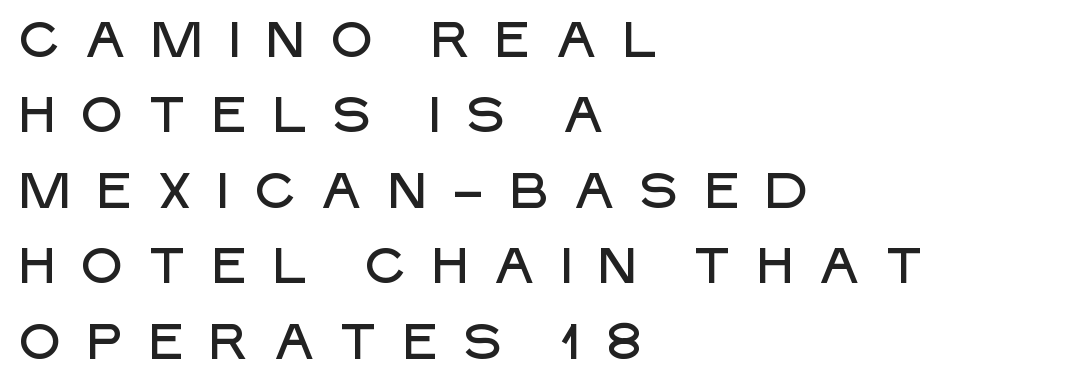
Q: Is the text italic (slanted)? A: No, it is upright.
Q: Is the typeface a serif or a sans-serif typeface? A: Sans-serif.
Q: Is the text underlined? A: No.
Q: How is the paragraph aligned? A: Left-aligned.
Q: Is the spacing between letters normal or unusually wide? A: Unusually wide.
Q: Is the spacing between lines tight, normal or loose? A: Normal.
Q: Width (condensed, normal, or wide)? A: Normal.
Q: Stroke contrast? A: Low.
Q: x-height? A: Large.
Q: Monospaced? A: No.
